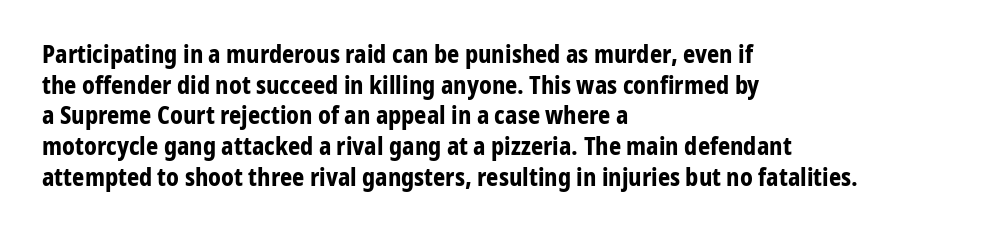
{"italic": "no", "bold": "yes", "underline": "no", "align": "left", "line_spacing": "normal", "line_spacing_ratio": 1.28, "letter_spacing": "normal", "letter_spacing_em": 0.0, "glyph_px": 24}
